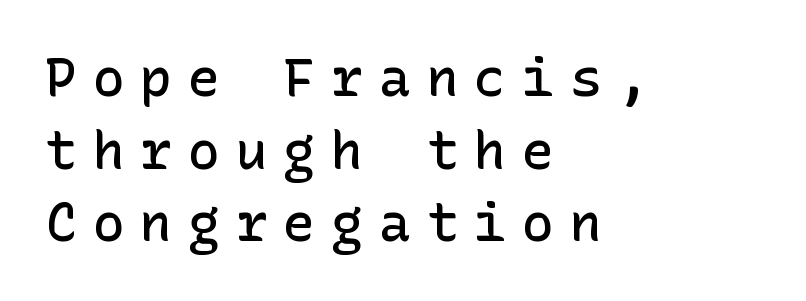
The image shows 53 px semibold sans-serif type, upright; set left-aligned, normal line spacing (1.37x), unusually wide letter spacing (+0.3 em), not underlined; low stroke contrast and a medium x-height.
